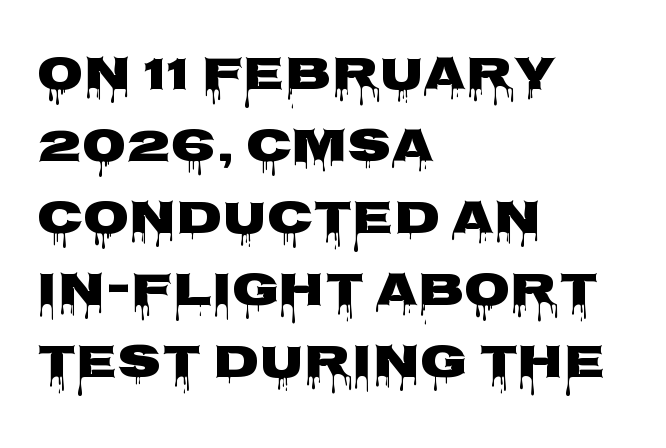
Every letter is thick-stroked: bold, no question. Varying glyph widths throughout — classic text-font behaviour. Vertically, the passage feels balanced, rows spaced as you'd expect. These lines are composed in type without serifs.
